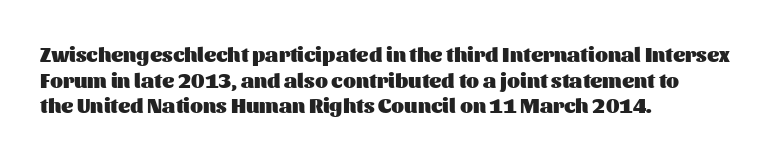
Is there any slant? The stems are plumb. The zone under the glyphs is completely vacant. Caption: bold face, heavy strokes. Each word holds together tightly as a unit, with standard inter-letter gaps. Does the copy run flush right? No — it runs flush left.
